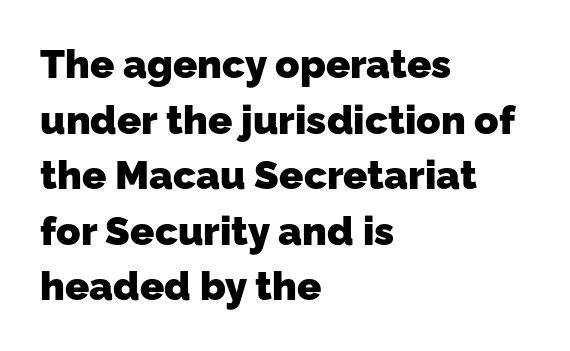
Q: Is the text bold? A: Yes.
Q: Is the typeface a serif or a sans-serif typeface? A: Sans-serif.
Q: Is the text underlined? A: No.
Q: How is the paragraph aligned? A: Left-aligned.
Q: Is the spacing between letters normal or unusually wide? A: Normal.
Q: Is the spacing between lines tight, normal or loose? A: Normal.
Q: Width (condensed, normal, or wide)? A: Normal.
Q: Stroke contrast? A: Low.
Q: x-height? A: Medium.
Q: Monospaced? A: No.
